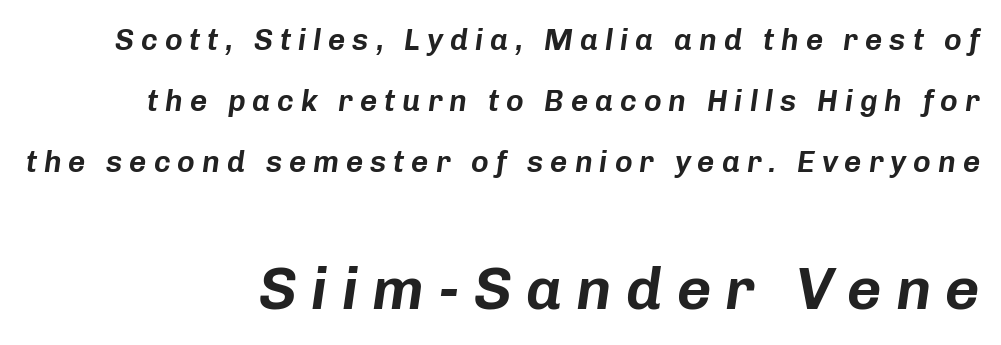
{"italic": "yes", "lean": "right", "slant_degrees": 8, "width": "normal", "stroke_contrast": "low", "x_height": "medium", "monospaced": "no", "underline": "no", "align": "right", "line_spacing": "loose", "line_spacing_ratio": 2.03, "letter_spacing": "wide", "letter_spacing_em": 0.23, "larger_block": "second", "size_ratio": 2.0, "glyph_px": 60}
